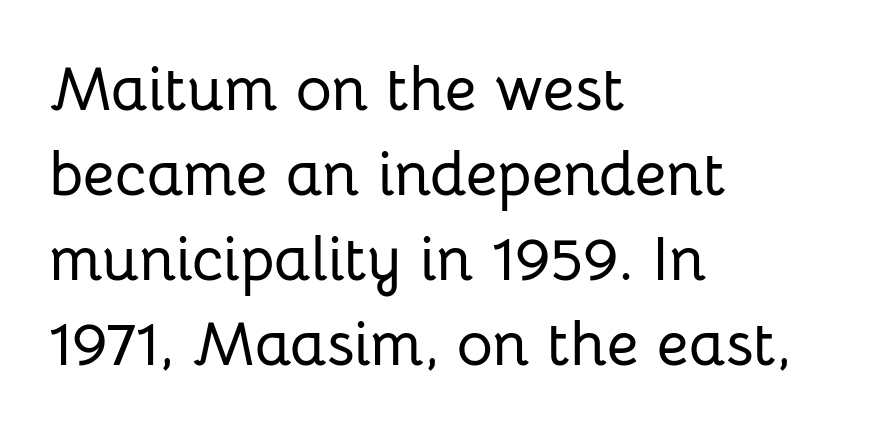
Q: Is the text italic (slanted)? A: No, it is upright.
Q: Is the typeface a serif or a sans-serif typeface? A: Sans-serif.
Q: Is the text underlined? A: No.
Q: How is the paragraph aligned? A: Left-aligned.
Q: Is the spacing between letters normal or unusually wide? A: Normal.
Q: Is the spacing between lines tight, normal or loose? A: Normal.
Q: Width (condensed, normal, or wide)? A: Normal.
Q: Stroke contrast? A: Low.
Q: x-height? A: Medium.
Q: Monospaced? A: No.
